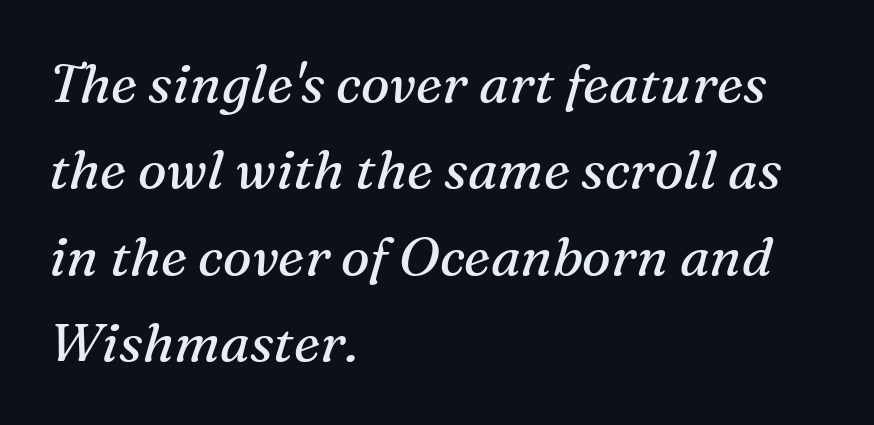
{"serif": "yes", "italic": "yes", "lean": "right", "slant_degrees": 16, "bold": "no", "weight": "regular", "width": "normal", "stroke_contrast": "medium", "x_height": "medium", "monospaced": "no", "underline": "no", "align": "left", "line_spacing": "normal", "line_spacing_ratio": 1.6, "letter_spacing": "normal", "letter_spacing_em": 0.0, "glyph_px": 54}
